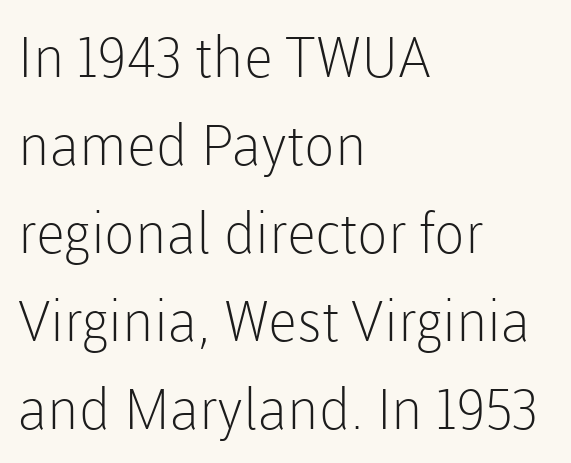
The image shows 56 px light sans-serif type, upright; set left-aligned, normal line spacing (1.57x), normal letter spacing, not underlined; low stroke contrast and a medium x-height.
